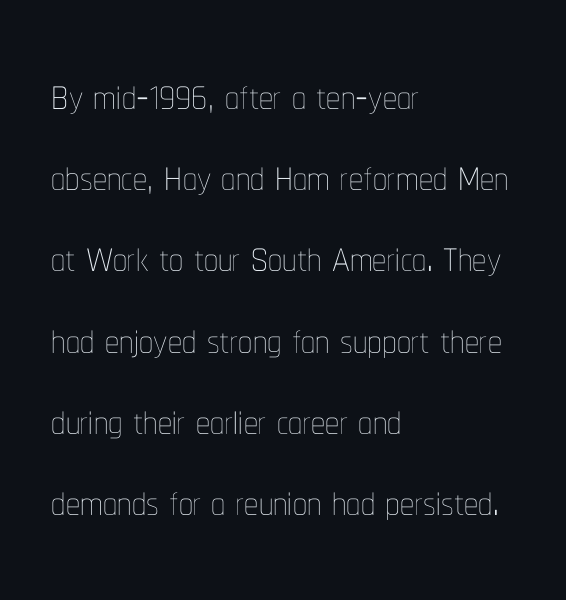
The image shows 56 px thin, condensed type, upright; set left-aligned, normal line spacing (1.45x), normal letter spacing, not underlined; low stroke contrast and a medium x-height.
